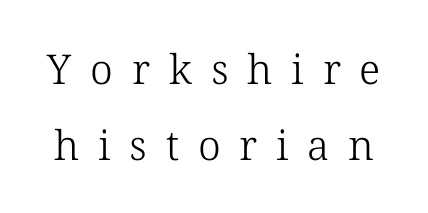
{"serif": "yes", "italic": "no", "bold": "no", "weight": "light", "width": "normal", "stroke_contrast": "low", "x_height": "medium", "monospaced": "no", "underline": "no", "line_spacing_ratio": 1.85, "letter_spacing": "wide", "letter_spacing_em": 0.46, "glyph_px": 41}
